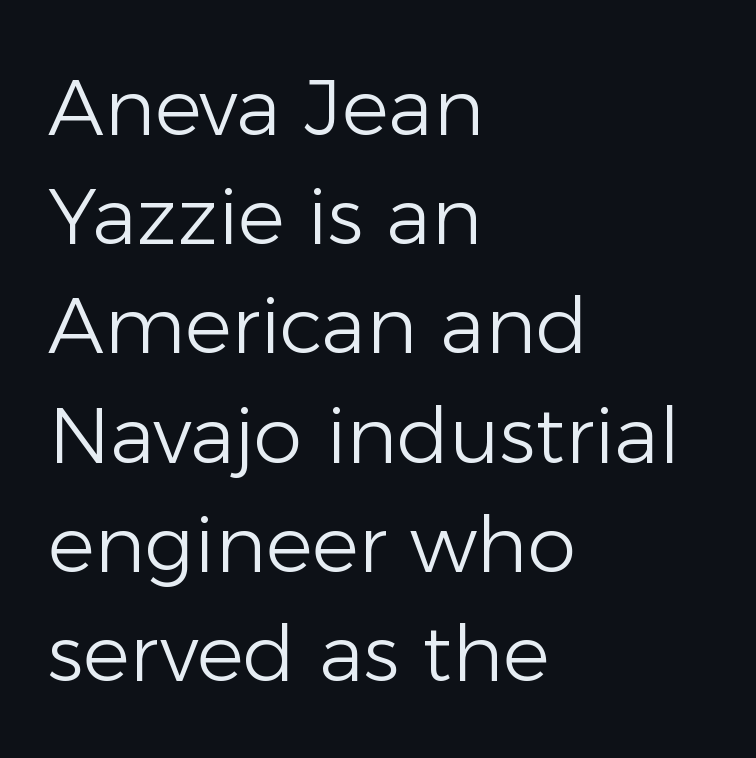
{"serif": "no", "italic": "no", "bold": "no", "weight": "light", "width": "normal", "stroke_contrast": "low", "x_height": "medium", "monospaced": "no", "underline": "no", "align": "left", "line_spacing": "normal", "line_spacing_ratio": 1.4, "letter_spacing": "normal", "letter_spacing_em": 0.0, "glyph_px": 78}
